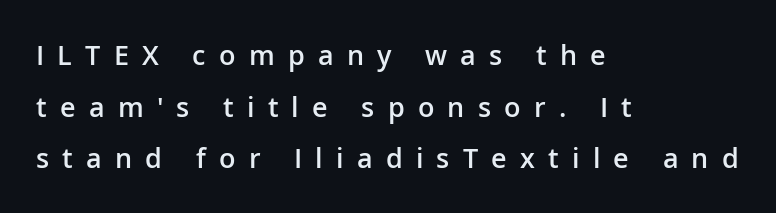
The letterforms stand isolated, each surrounded by extra space. In terms of posture, this sample is upright. In terms of weight, the rendering is demibold, just under bold. The line-height multiplier appears high, well above default. Only glyphs here, with clear space below each row.
